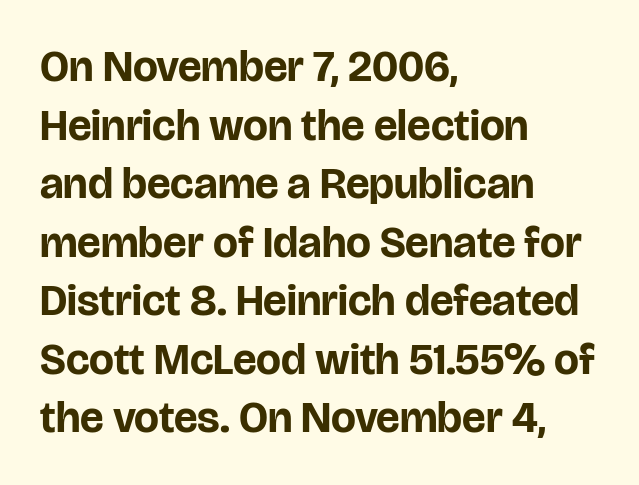
{"serif": "no", "italic": "no", "bold": "yes", "weight": "bold", "width": "normal", "stroke_contrast": "low", "x_height": "large", "monospaced": "no", "underline": "no", "align": "left", "line_spacing": "normal", "line_spacing_ratio": 1.33, "letter_spacing": "normal", "letter_spacing_em": 0.0, "glyph_px": 44}
